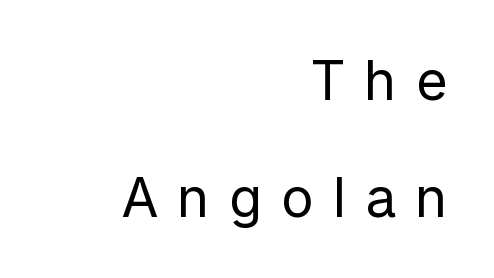
Q: Is the text bold? A: No.
Q: Is the text italic (slanted)? A: No, it is upright.
Q: Is the typeface a serif or a sans-serif typeface? A: Sans-serif.
Q: Is the text underlined? A: No.
Q: How is the paragraph aligned? A: Right-aligned.
Q: Is the spacing between letters normal or unusually wide? A: Unusually wide.
Q: Is the spacing between lines tight, normal or loose? A: Loose.
Q: Width (condensed, normal, or wide)? A: Normal.
Q: Stroke contrast? A: Low.
Q: x-height? A: Medium.
Q: Monospaced? A: No.
